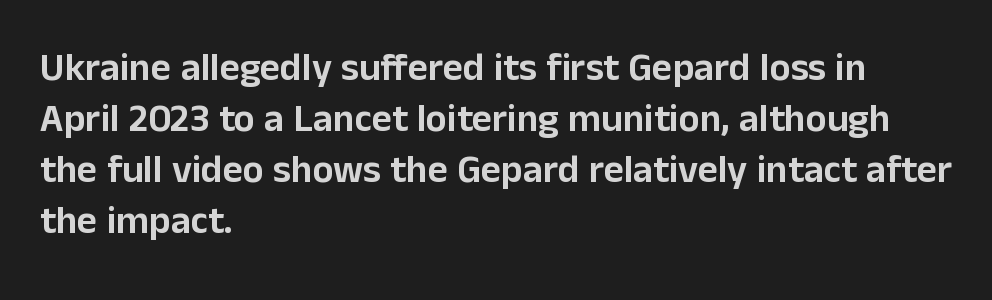
{"serif": "no", "italic": "no", "width": "normal", "stroke_contrast": "low", "x_height": "medium", "monospaced": "no", "underline": "no", "align": "left", "line_spacing": "normal", "line_spacing_ratio": 1.31, "letter_spacing": "normal", "letter_spacing_em": 0.0, "glyph_px": 39}
